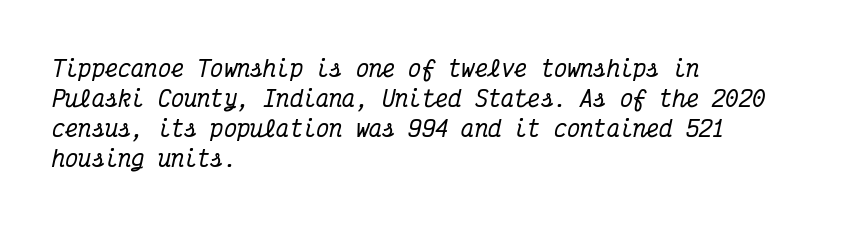
The image shows 22 px text type, italic (leaning right); set left-aligned, normal line spacing (1.37x), normal letter spacing, not underlined.
